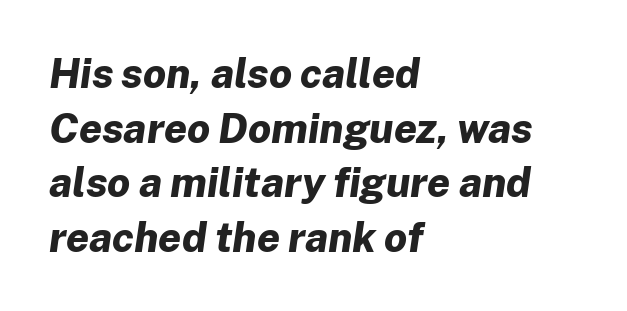
The image shows 41 px bold type, italic (leaning right); set left-aligned, normal line spacing (1.33x), normal letter spacing, not underlined; low stroke contrast and a medium x-height.
